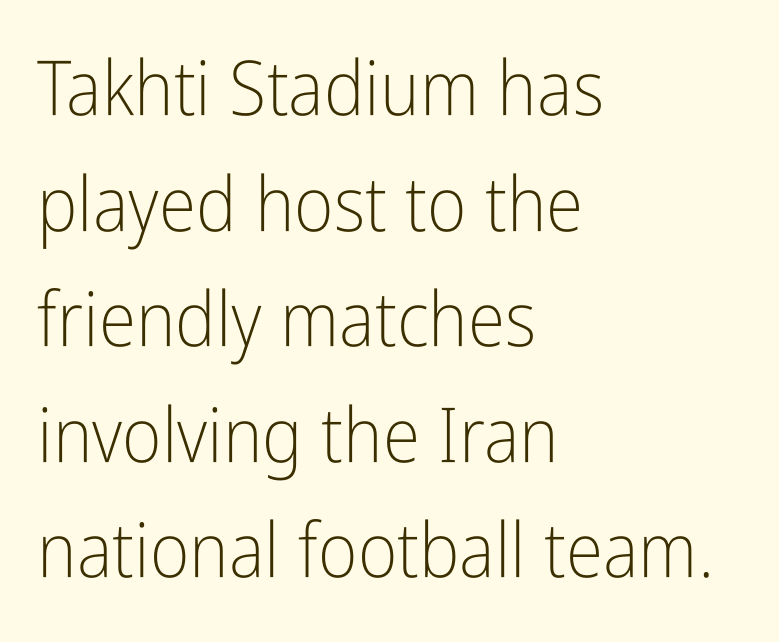
Q: Is the text bold? A: No.
Q: Is the text italic (slanted)? A: No, it is upright.
Q: Is the typeface a serif or a sans-serif typeface? A: Sans-serif.
Q: Is the text underlined? A: No.
Q: How is the paragraph aligned? A: Left-aligned.
Q: Is the spacing between letters normal or unusually wide? A: Normal.
Q: Is the spacing between lines tight, normal or loose? A: Normal.
Q: Width (condensed, normal, or wide)? A: Condensed.
Q: Stroke contrast? A: Low.
Q: x-height? A: Medium.
Q: Monospaced? A: No.
